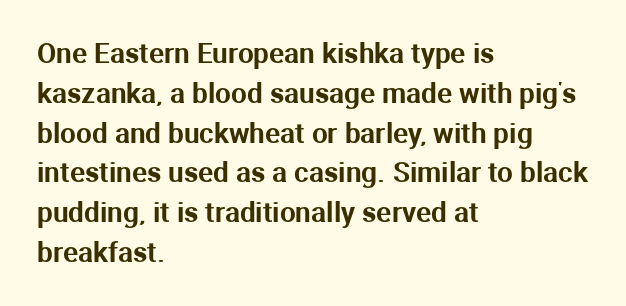
{"serif": "no", "italic": "no", "width": "normal", "stroke_contrast": "medium", "x_height": "medium", "monospaced": "no", "underline": "no", "align": "left", "line_spacing": "normal", "line_spacing_ratio": 1.42, "letter_spacing": "normal", "letter_spacing_em": 0.0, "glyph_px": 28}
